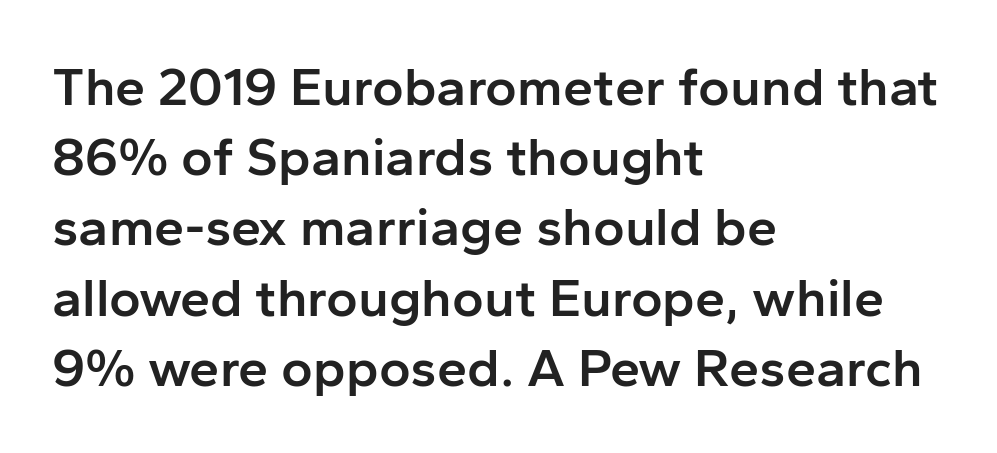
The image shows 54 px semibold sans-serif type, upright; set left-aligned, normal line spacing (1.3x), normal letter spacing, not underlined; low stroke contrast and a medium x-height.
